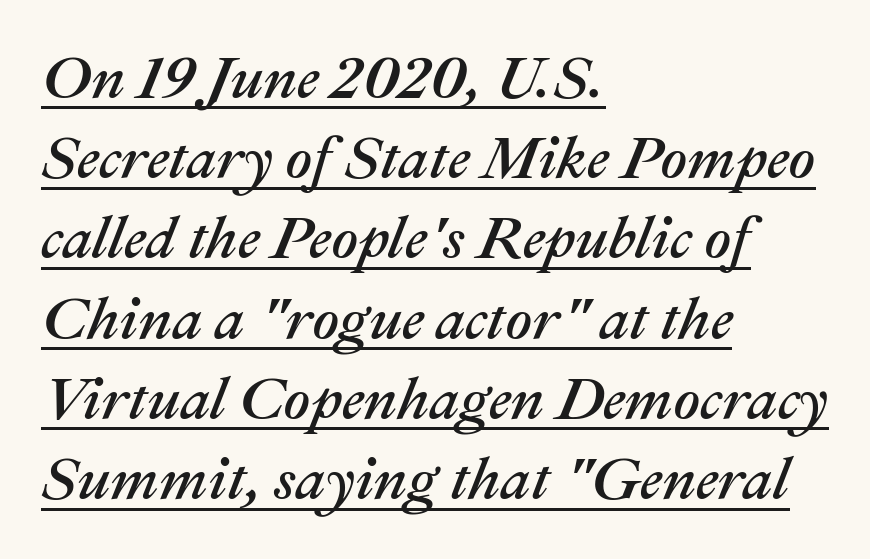
{"italic": "yes", "lean": "right", "slant_degrees": 22, "width": "normal", "stroke_contrast": "medium", "x_height": "medium", "monospaced": "no", "underline": "yes", "align": "left", "line_spacing": "normal", "line_spacing_ratio": 1.36, "letter_spacing": "normal", "letter_spacing_em": 0.0, "glyph_px": 59}
